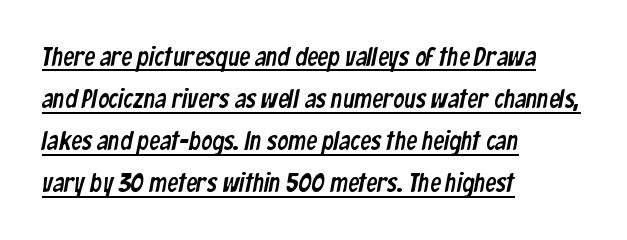
Line beginnings align vertically; line endings do not. The string is rendered with underlining switched on. Leading matches the norm, producing a regular column. Between one letter and the next there's only the usual sliver of space.
